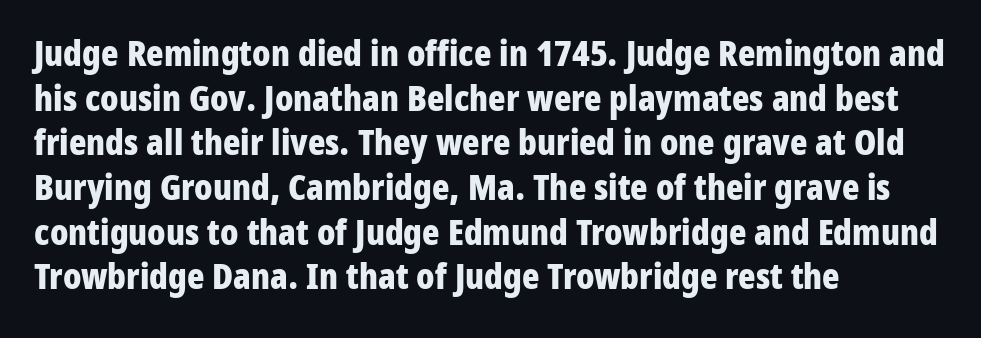
When letters stand straight like this, we call the style roman or upright. Heavy, bold letterforms. Does the copy run flush right? No — it runs flush left. Tracking here is standard; glyphs follow each other at the usual distance.
